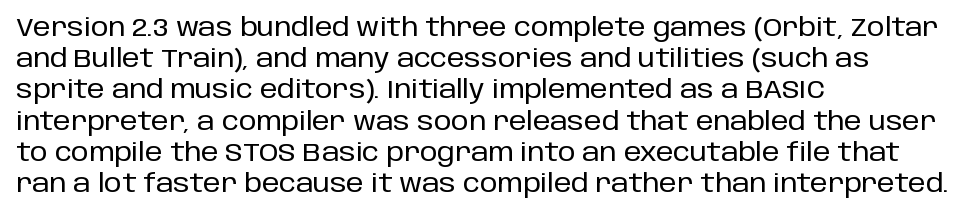
{"italic": "no", "underline": "no", "align": "left", "line_spacing": "normal", "line_spacing_ratio": 1.25, "letter_spacing": "normal", "letter_spacing_em": 0.0, "glyph_px": 25}
